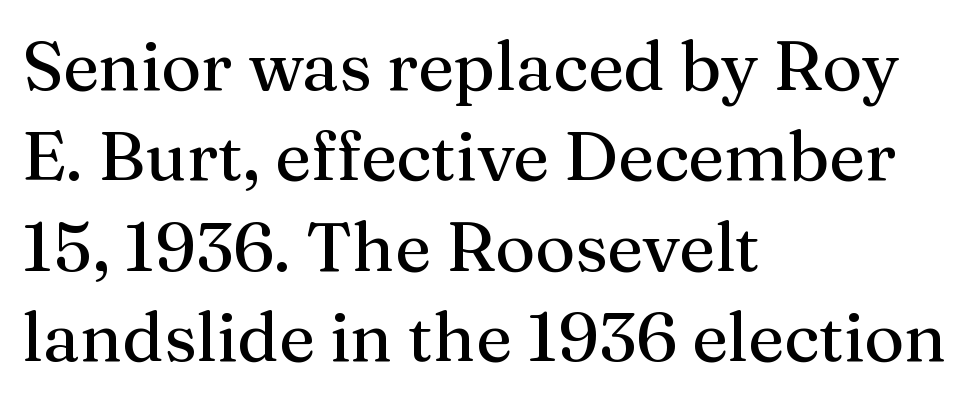
{"serif": "yes", "italic": "no", "width": "normal", "stroke_contrast": "medium", "x_height": "medium", "monospaced": "no", "underline": "no", "align": "left", "line_spacing": "normal", "line_spacing_ratio": 1.31, "letter_spacing": "normal", "letter_spacing_em": 0.0, "glyph_px": 69}
